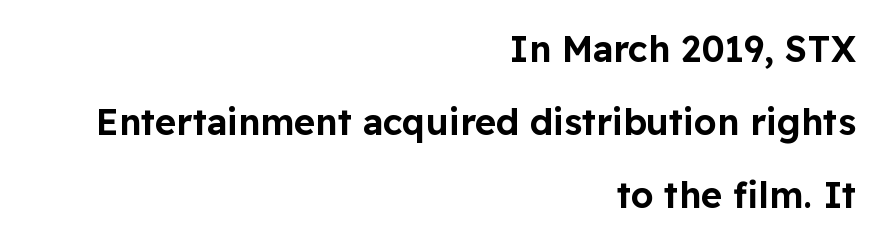
A clean baseline with only descenders dipping below it. If you drew a line through each stem, it would be perfectly vertical. These lines stand farther apart than default settings would place them. Caption: multi-line text, flush right, ragged left. Varying glyph widths throughout — classic text-font behaviour.
